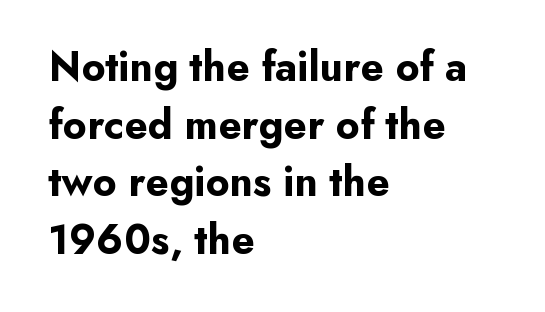
{"serif": "no", "italic": "no", "bold": "yes", "weight": "bold", "width": "normal", "stroke_contrast": "low", "x_height": "small", "monospaced": "no", "underline": "no", "align": "left", "line_spacing": "normal", "line_spacing_ratio": 1.37, "letter_spacing": "normal", "letter_spacing_em": 0.0, "glyph_px": 42}
